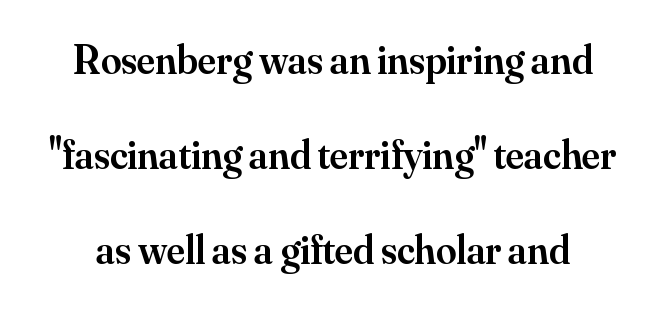
The image shows 41 px semibold serif type, upright; set loose line spacing (2.32x), normal letter spacing, not underlined; medium stroke contrast and a small x-height.
